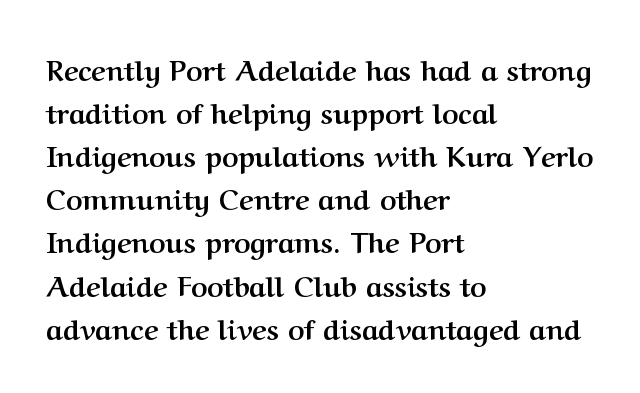
Q: Is the text bold? A: Yes.
Q: Is the text italic (slanted)? A: No, it is upright.
Q: Is the typeface a serif or a sans-serif typeface? A: Serif.
Q: Is the text underlined? A: No.
Q: How is the paragraph aligned? A: Left-aligned.
Q: Is the spacing between letters normal or unusually wide? A: Normal.
Q: Is the spacing between lines tight, normal or loose? A: Normal.
Q: Width (condensed, normal, or wide)? A: Normal.
Q: Stroke contrast? A: Medium.
Q: x-height? A: Medium.
Q: Monospaced? A: No.
